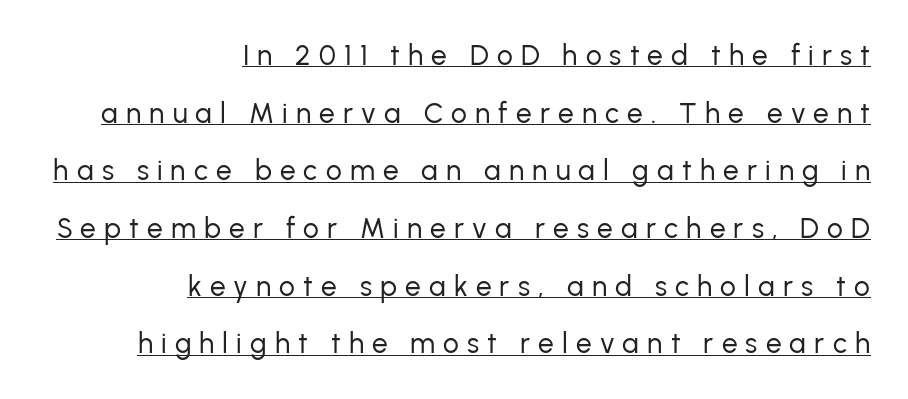
{"serif": "no", "italic": "no", "bold": "no", "weight": "regular", "width": "normal", "stroke_contrast": "low", "x_height": "medium", "monospaced": "no", "underline": "yes", "align": "right", "line_spacing": "loose", "line_spacing_ratio": 2.06, "letter_spacing": "wide", "letter_spacing_em": 0.29, "glyph_px": 28}
